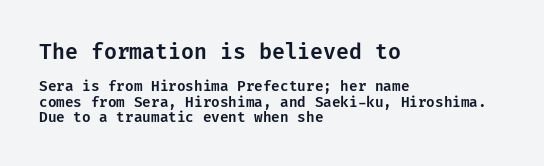
The image shows 21 px text type, upright; set left-aligned, tight line spacing (1.08x), normal letter spacing, not underlined; the first (top) block is 1.5x larger.
